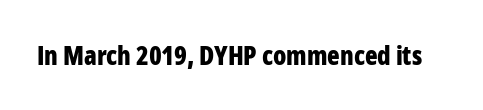
Only glyphs here, with clear space below each row. Rendered with straight, roman letterforms. The glyphs have the mass of a bold cut. Observe the ordinary spacing: letters are neighbours, not strangers.
